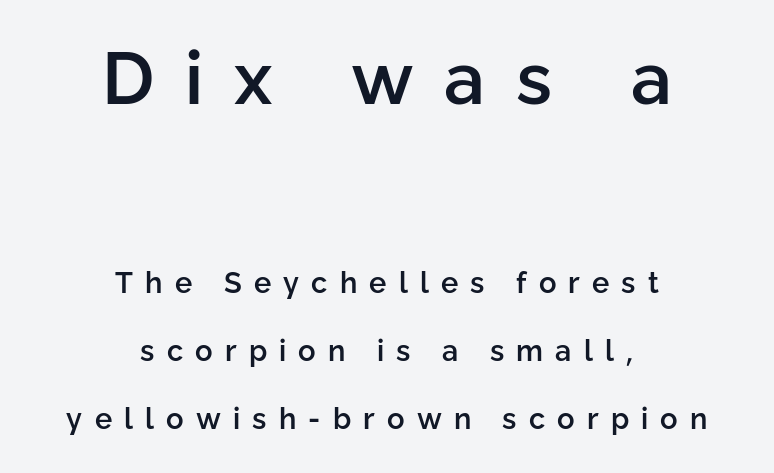
The image shows 73 px semibold sans-serif type, upright; set centered, loose line spacing (2.35x), unusually wide letter spacing (+0.42 em), not underlined; the first (top) block is 2.52x larger; low stroke contrast and a medium x-height.
